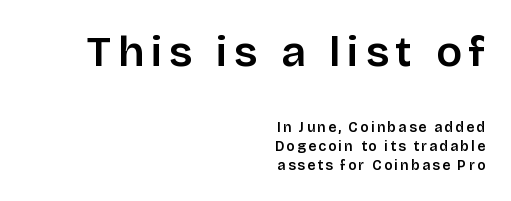
The image shows 43 px sans-serif type, upright; set right-aligned, normal line spacing (1.35x), not underlined; the first (top) block is 3.07x larger; low stroke contrast and a large x-height.
